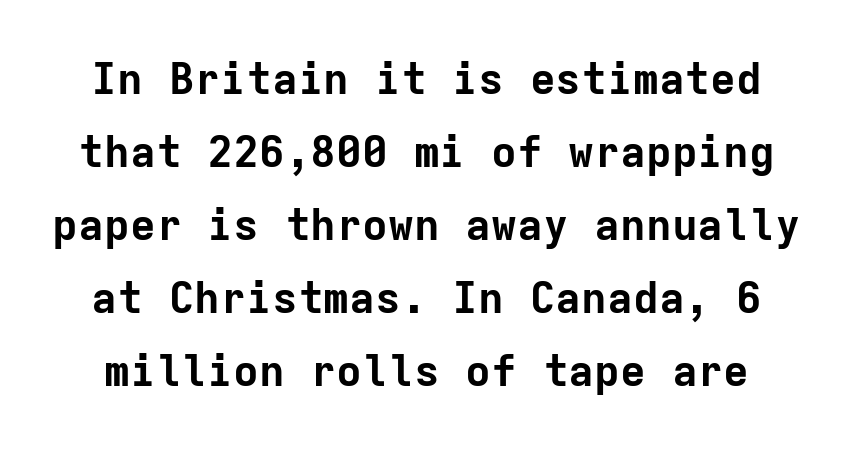
{"serif": "no", "italic": "no", "bold": "yes", "weight": "bold", "width": "normal", "stroke_contrast": "low", "x_height": "medium", "monospaced": "yes", "underline": "no", "line_spacing": "normal", "line_spacing_ratio": 1.7, "letter_spacing": "normal", "letter_spacing_em": 0.0, "glyph_px": 43}
